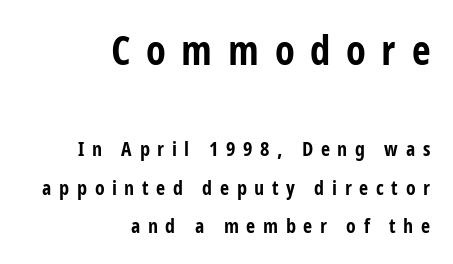
{"serif": "no", "italic": "no", "bold": "yes", "weight": "bold", "width": "condensed", "stroke_contrast": "low", "x_height": "medium", "monospaced": "no", "underline": "no", "align": "right", "line_spacing": "loose", "line_spacing_ratio": 1.93, "letter_spacing": "wide", "letter_spacing_em": 0.38, "larger_block": "first", "size_ratio": 2.05, "glyph_px": 41}
